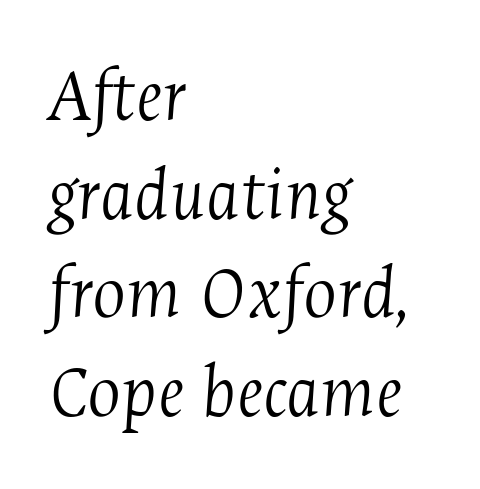
The image shows 79 px light, condensed serif type, italic (leaning right); set left-aligned, normal line spacing (1.25x), normal letter spacing, not underlined; medium stroke contrast and a medium x-height.
